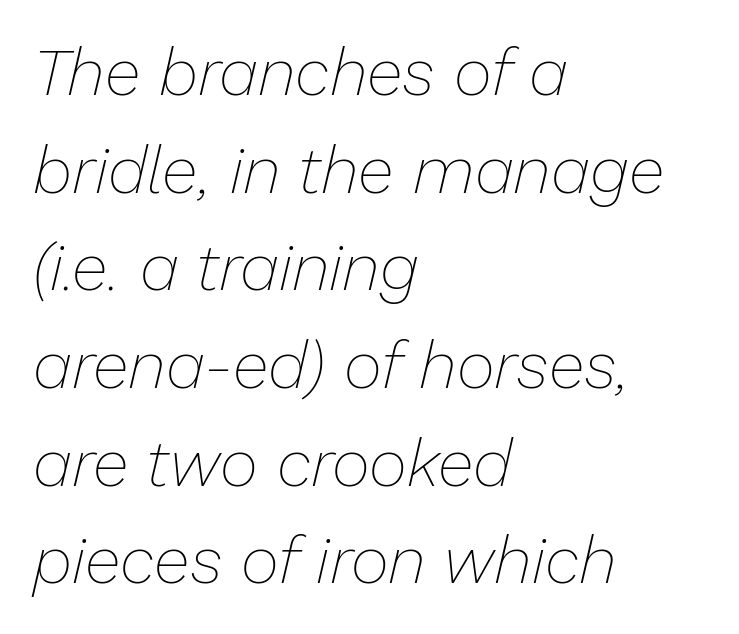
The image shows 66 px thin type, italic (leaning right); set left-aligned, normal line spacing (1.48x), normal letter spacing, not underlined; low stroke contrast and a medium x-height.
